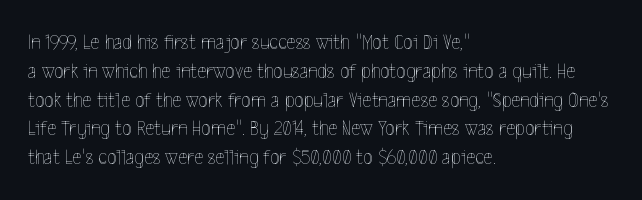
Q: Is the text bold? A: No.
Q: Is the text italic (slanted)? A: No, it is upright.
Q: Is the text underlined? A: No.
Q: How is the paragraph aligned? A: Left-aligned.
Q: Is the spacing between letters normal or unusually wide? A: Normal.
Q: Is the spacing between lines tight, normal or loose? A: Normal.
